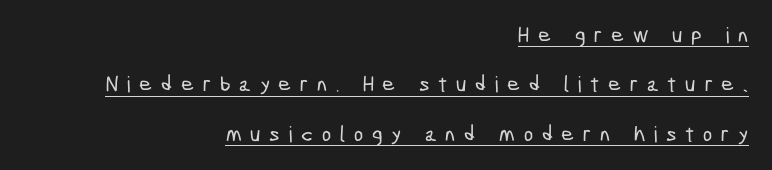
Reading down the column, the eye jumps a long way to each next line. Does extra space separate the letters? Yes, quite a lot of it. Beneath each row of characters lies a ruled line. Reading down the block, your eye finds every line finishing at a fixed right position.
